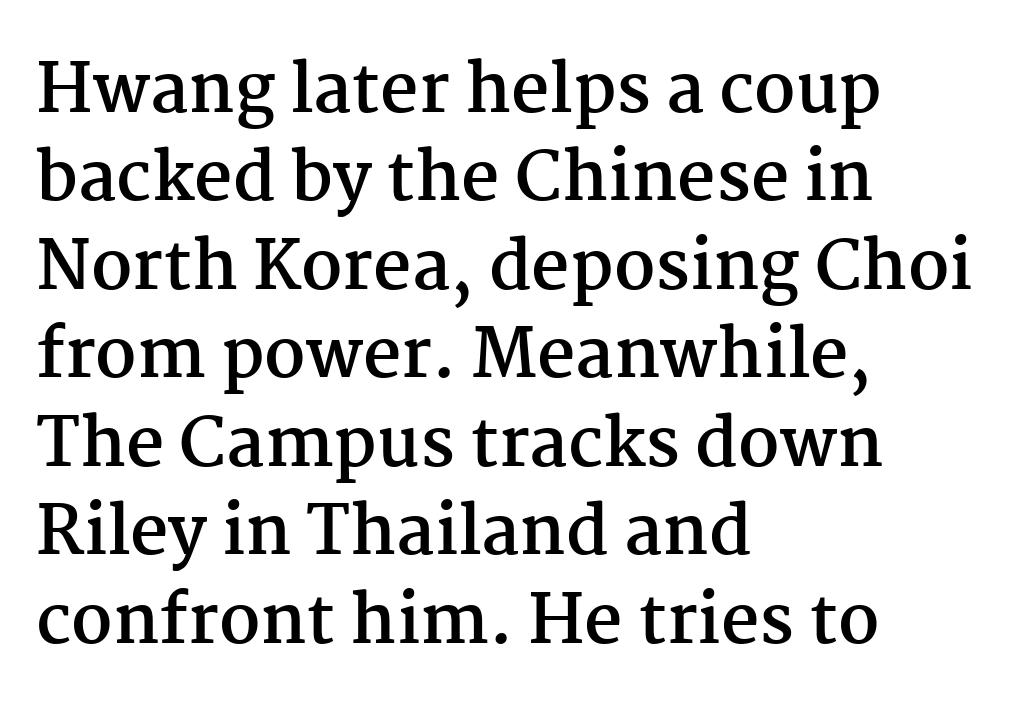
Q: Is the text bold? A: Yes.
Q: Is the text italic (slanted)? A: No, it is upright.
Q: Is the typeface a serif or a sans-serif typeface? A: Serif.
Q: Is the text underlined? A: No.
Q: How is the paragraph aligned? A: Left-aligned.
Q: Is the spacing between letters normal or unusually wide? A: Normal.
Q: Is the spacing between lines tight, normal or loose? A: Normal.
Q: Width (condensed, normal, or wide)? A: Normal.
Q: Stroke contrast? A: Medium.
Q: x-height? A: Medium.
Q: Monospaced? A: No.
